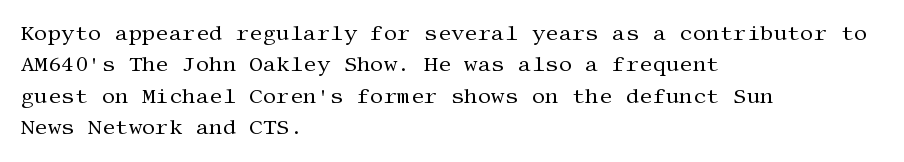
Each row of text sits above clean, open space. Italic? Not at all — the glyphs are vertical. Typeset ragged right — the left edge is the straight one. Each word holds together tightly as a unit, with standard inter-letter gaps. Interline gaps are of average width in this sample.
